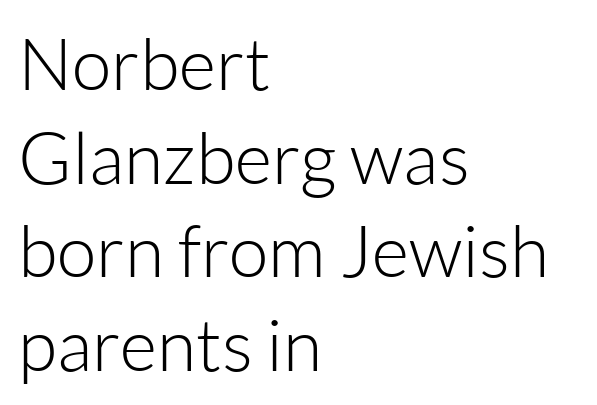
Leading matches the norm, producing a regular column. Here the designer chose a conventional face with non-uniform glyph widths. Only glyphs here, with clear space below each row. Classification — sans serif. Every stem runs plumb, perpendicular to the baseline.
